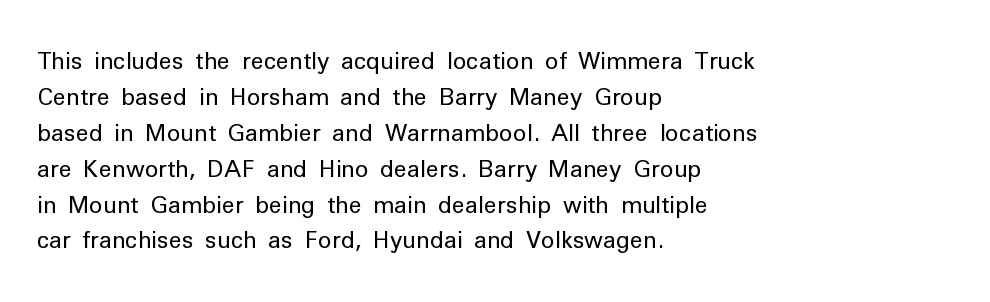
The foot of each line stays bare and open. It's the straight-up-and-down kind of type. The gaps between neighbouring characters are ordinary and unremarkable. A normal amount of white space separates one row of letters from the next. Typeset ragged right — the left edge is the straight one. Is the stroke heavy? The answer is a plain regular-or-lighter.
